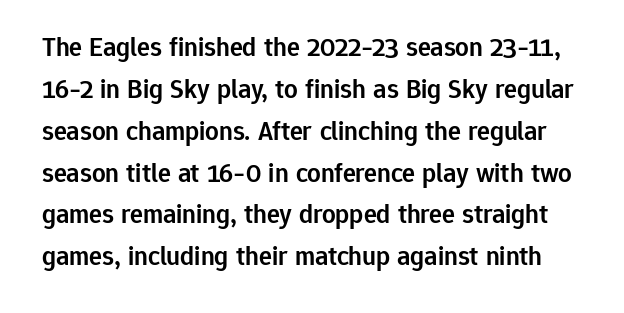
Q: Is the text bold? A: Semi-bold.
Q: Is the text italic (slanted)? A: No, it is upright.
Q: Is the text underlined? A: No.
Q: Is the spacing between letters normal or unusually wide? A: Normal.
Q: Is the spacing between lines tight, normal or loose? A: Normal.
